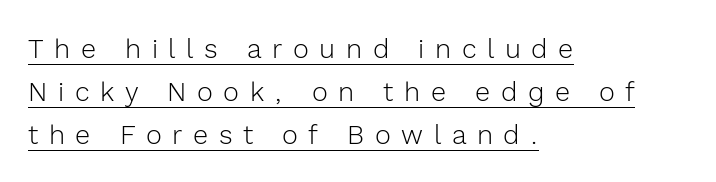
Q: Is the text bold? A: No.
Q: Is the text italic (slanted)? A: No, it is upright.
Q: Is the text underlined? A: Yes.
Q: How is the paragraph aligned? A: Left-aligned.
Q: Is the spacing between letters normal or unusually wide? A: Unusually wide.
Q: Is the spacing between lines tight, normal or loose? A: Normal.
